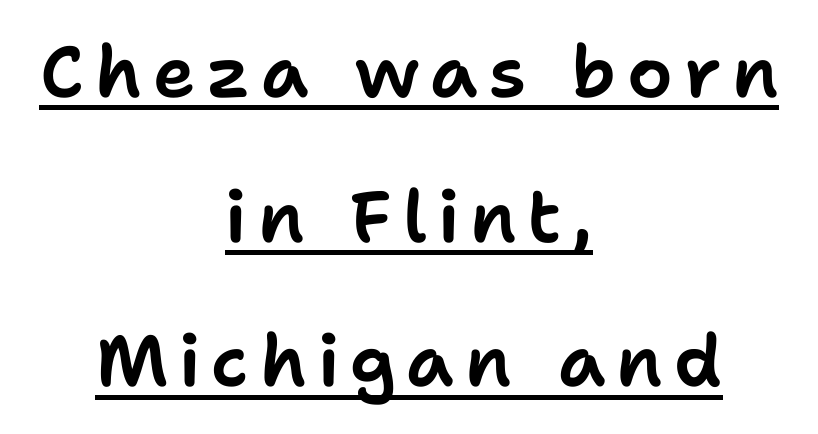
The image shows 72 px sans-serif type, upright; set centered, loose line spacing (2.01x), underlined; low stroke contrast and a medium x-height.
